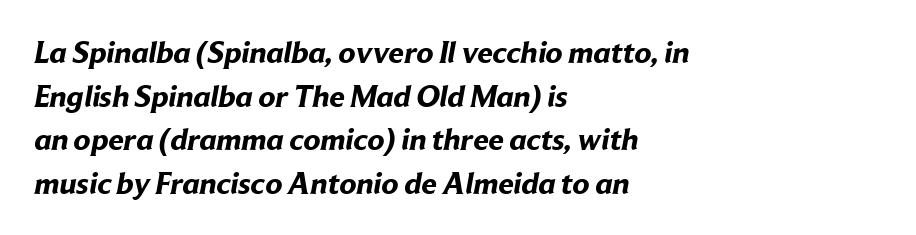
Q: Is the text bold? A: Yes.
Q: Is the typeface a serif or a sans-serif typeface? A: Sans-serif.
Q: Is the text underlined? A: No.
Q: How is the paragraph aligned? A: Left-aligned.
Q: Is the spacing between letters normal or unusually wide? A: Normal.
Q: Is the spacing between lines tight, normal or loose? A: Normal.
Q: Width (condensed, normal, or wide)? A: Normal.
Q: Stroke contrast? A: Low.
Q: x-height? A: Medium.
Q: Monospaced? A: No.
